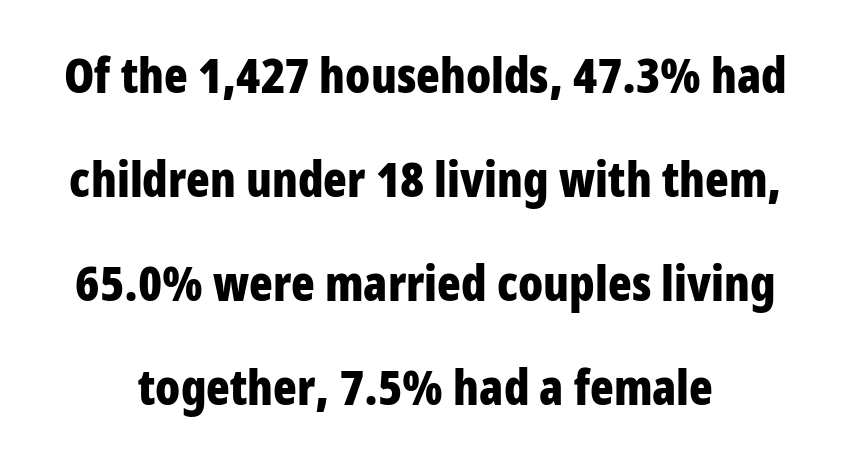
Q: Is the text bold? A: Yes.
Q: Is the text italic (slanted)? A: No, it is upright.
Q: Is the typeface a serif or a sans-serif typeface? A: Sans-serif.
Q: Is the text underlined? A: No.
Q: Is the spacing between letters normal or unusually wide? A: Normal.
Q: Is the spacing between lines tight, normal or loose? A: Loose.
Q: Width (condensed, normal, or wide)? A: Condensed.
Q: Stroke contrast? A: Low.
Q: x-height? A: Large.
Q: Monospaced? A: No.
